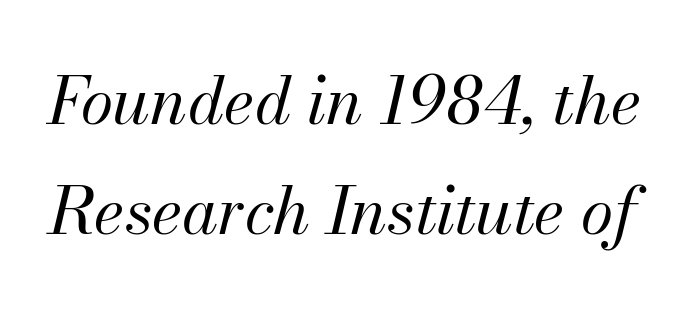
{"italic": "yes", "lean": "right", "slant_degrees": 13, "bold": "no", "weight": "regular", "width": "normal", "stroke_contrast": "medium", "x_height": "small", "monospaced": "no", "underline": "no", "line_spacing": "normal", "line_spacing_ratio": 1.66, "letter_spacing": "normal", "letter_spacing_em": 0.0, "glyph_px": 66}
